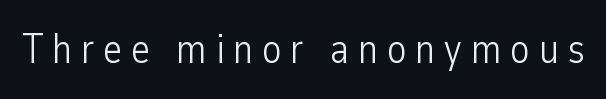
The image shows 41 px light, condensed sans-serif type, upright; set unusually wide letter spacing (+0.21 em), not underlined; low stroke contrast and a medium x-height.
